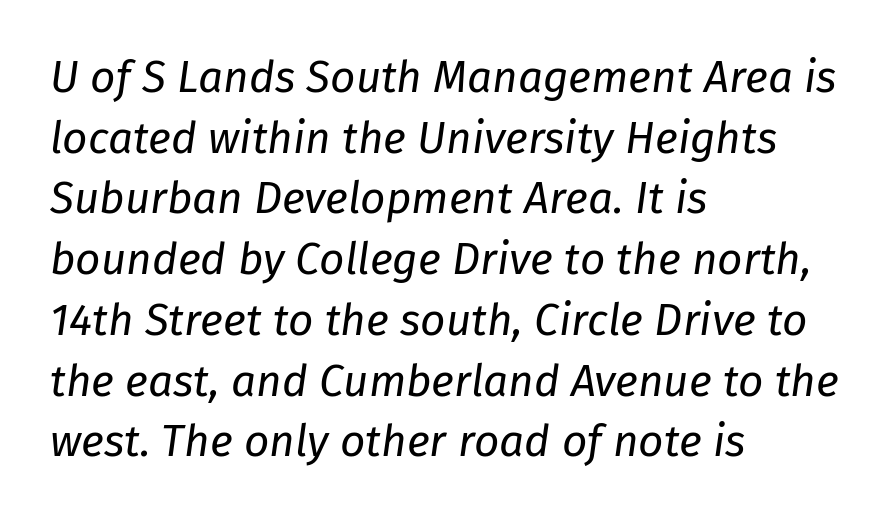
Q: Is the text bold? A: No.
Q: Is the text italic (slanted)? A: Yes, it leans right by about 8 degrees.
Q: Is the text underlined? A: No.
Q: How is the paragraph aligned? A: Left-aligned.
Q: Is the spacing between letters normal or unusually wide? A: Normal.
Q: Is the spacing between lines tight, normal or loose? A: Normal.
Q: Width (condensed, normal, or wide)? A: Normal.
Q: Stroke contrast? A: Low.
Q: x-height? A: Medium.
Q: Monospaced? A: No.
